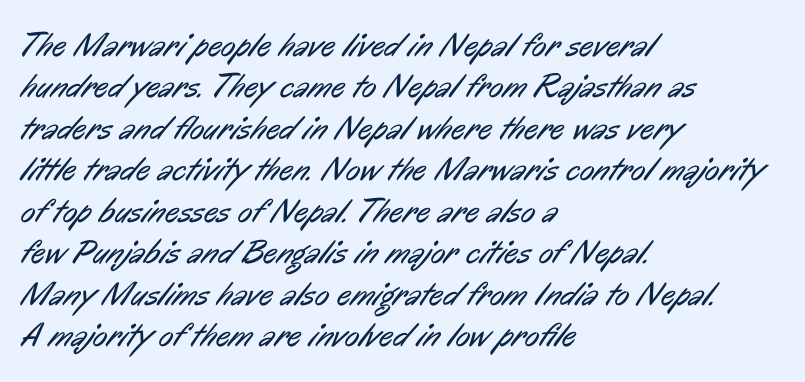
Q: Is the text bold? A: No.
Q: Is the typeface a serif or a sans-serif typeface? A: Sans-serif.
Q: Is the text underlined? A: No.
Q: How is the paragraph aligned? A: Left-aligned.
Q: Is the spacing between letters normal or unusually wide? A: Normal.
Q: Width (condensed, normal, or wide)? A: Condensed.
Q: Stroke contrast? A: Low.
Q: x-height? A: Medium.
Q: Monospaced? A: No.
